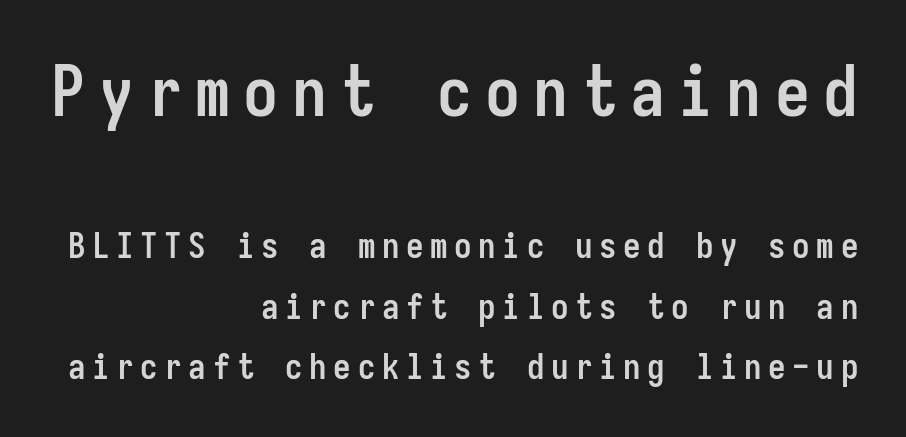
Q: Is the text bold? A: Yes.
Q: Is the text italic (slanted)? A: No, it is upright.
Q: Is the typeface a serif or a sans-serif typeface? A: Sans-serif.
Q: Is the text underlined? A: No.
Q: How is the paragraph aligned? A: Right-aligned.
Q: Which block of text is set in a larger size, the first (top) or the second (bottom)? A: The first (top) one.
Q: Width (condensed, normal, or wide)? A: Condensed.
Q: Stroke contrast? A: Low.
Q: x-height? A: Medium.
Q: Monospaced? A: Yes.
